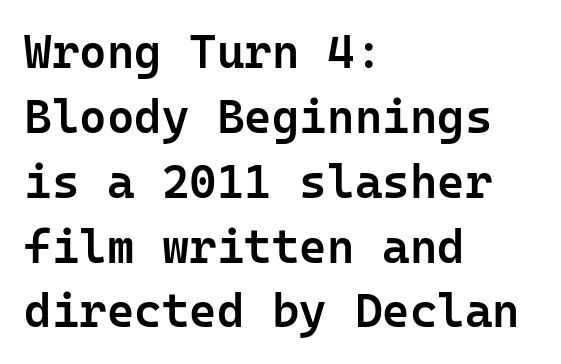
The image shows 47 px semibold sans-serif type, upright, monospaced; set left-aligned, normal line spacing (1.38x), normal letter spacing, not underlined; low stroke contrast and a medium x-height.
